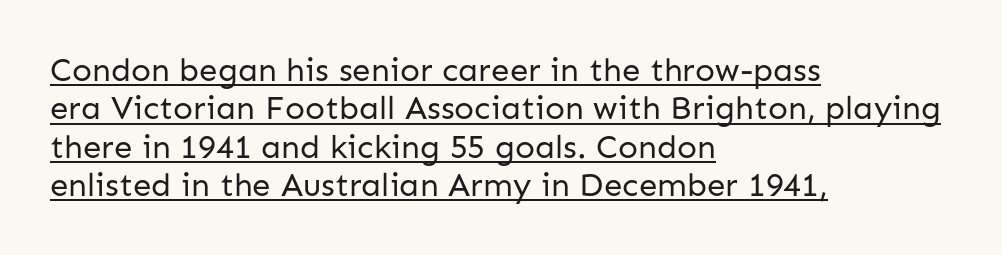
The image shows 33 px regular-weight sans-serif type, upright; set left-aligned, line spacing 1.16x, normal letter spacing, underlined; low stroke contrast and a medium x-height.
